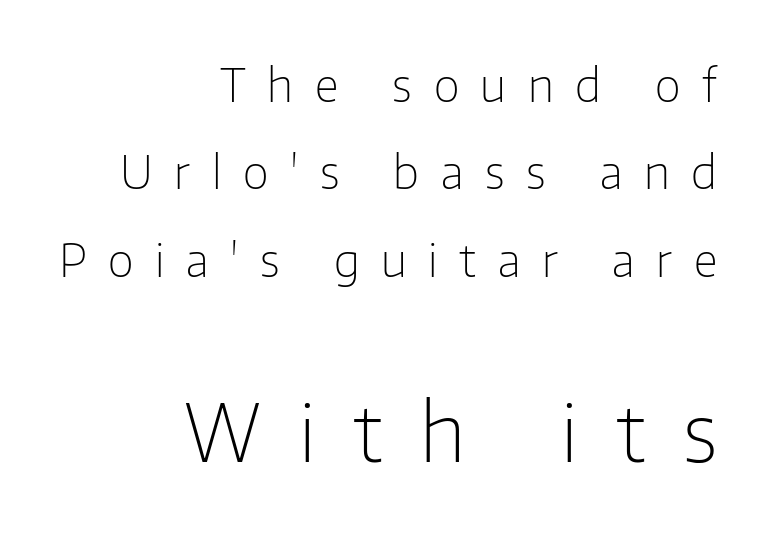
Tall strokes in this sample are plumb rather than angled. A typesetter would call this leading open, well beyond the default. Someone cranked the tracking dial way up on this one. Each line ends at the same right margin while the left side varies.
